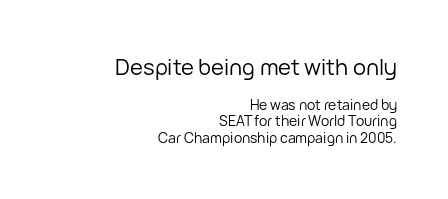
Any mark beneath the type? The region is blank. The lines are quadded right. The letters stand straight up with perfectly vertical stems. There is no visible air inserted between adjacent glyphs. Size hierarchy here favors the leading block over the trailing one.
